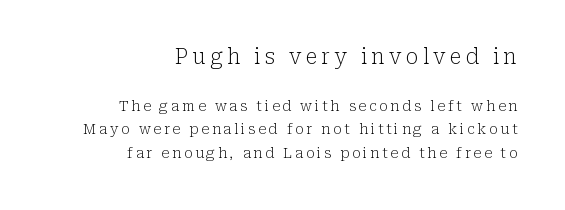
Q: Is the text bold? A: No.
Q: Is the text italic (slanted)? A: No, it is upright.
Q: Is the text underlined? A: No.
Q: How is the paragraph aligned? A: Right-aligned.
Q: Is the spacing between letters normal or unusually wide? A: Unusually wide.
Q: Is the spacing between lines tight, normal or loose? A: Normal.
Q: Which block of text is set in a larger size, the first (top) or the second (bottom)? A: The first (top) one.
